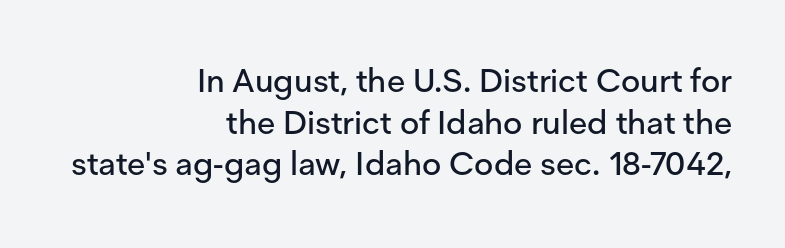
The image shows 33 px sans-serif type, upright; set right-aligned, normal line spacing (1.26x), normal letter spacing, not underlined; low stroke contrast and a medium x-height.
